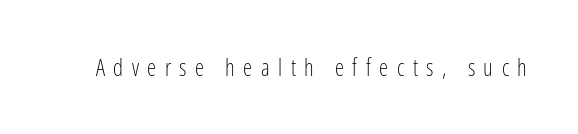
{"italic": "no", "bold": "no", "underline": "no", "letter_spacing": "wide", "letter_spacing_em": 0.37, "glyph_px": 23}
